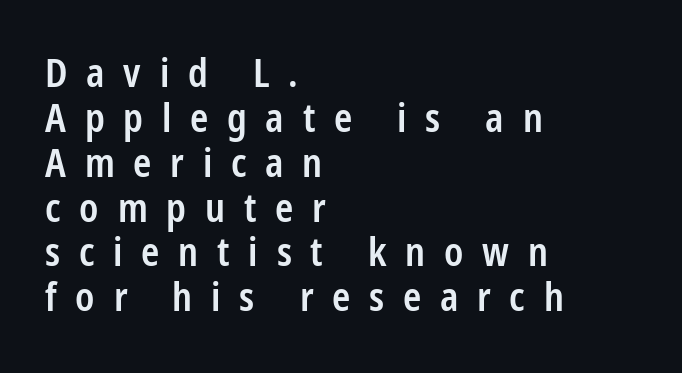
Q: Is the text bold? A: Semi-bold.
Q: Is the text italic (slanted)? A: No, it is upright.
Q: Is the typeface a serif or a sans-serif typeface? A: Sans-serif.
Q: Is the text underlined? A: No.
Q: How is the paragraph aligned? A: Left-aligned.
Q: Is the spacing between letters normal or unusually wide? A: Unusually wide.
Q: Is the spacing between lines tight, normal or loose? A: Tight.
Q: Width (condensed, normal, or wide)? A: Condensed.
Q: Stroke contrast? A: Low.
Q: x-height? A: Medium.
Q: Monospaced? A: No.
